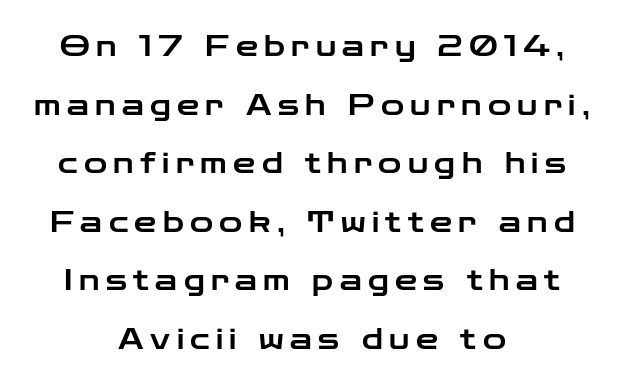
Bare-footed words on every line. Vertically, the passage feels expansive, rows floating well apart. You can tell from the bare stems that sans-serif type was used. Upright lettering throughout.
